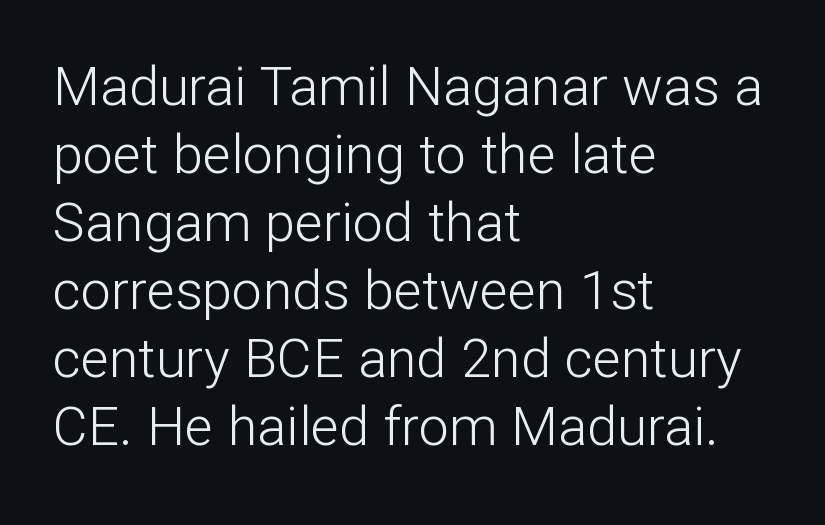
Q: Is the text bold? A: No.
Q: Is the text italic (slanted)? A: No, it is upright.
Q: Is the typeface a serif or a sans-serif typeface? A: Sans-serif.
Q: Is the text underlined? A: No.
Q: How is the paragraph aligned? A: Left-aligned.
Q: Is the spacing between letters normal or unusually wide? A: Normal.
Q: Is the spacing between lines tight, normal or loose? A: Normal.
Q: Width (condensed, normal, or wide)? A: Normal.
Q: Stroke contrast? A: Low.
Q: x-height? A: Medium.
Q: Monospaced? A: No.
